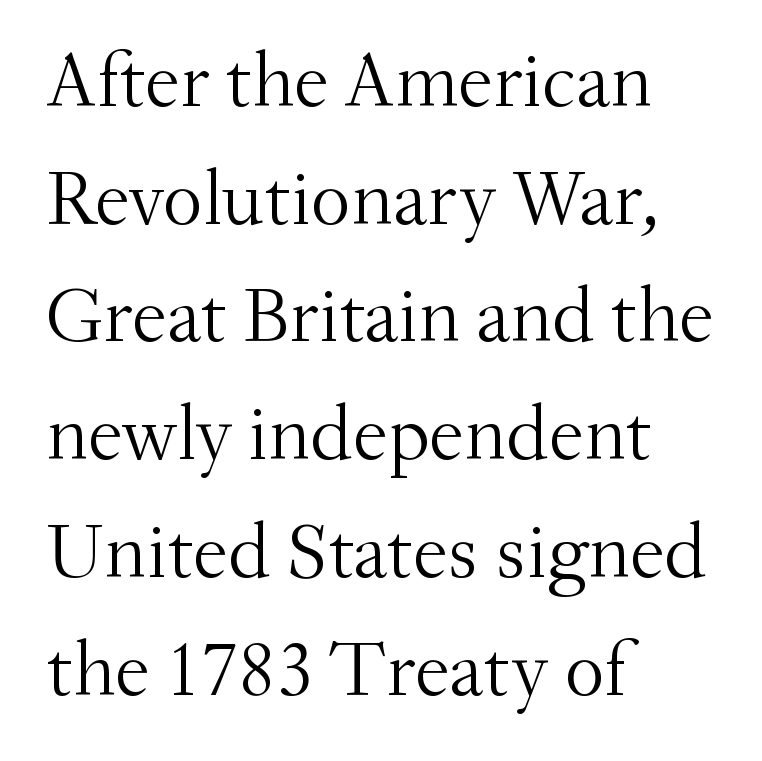
This is not heavy type; no bold has been used. Here the designer chose a conventional face with non-uniform glyph widths. Each word holds together tightly as a unit, with standard inter-letter gaps. You can tell from the footed stems that serif type was used. Nope, not italic — everything's standing straight.
